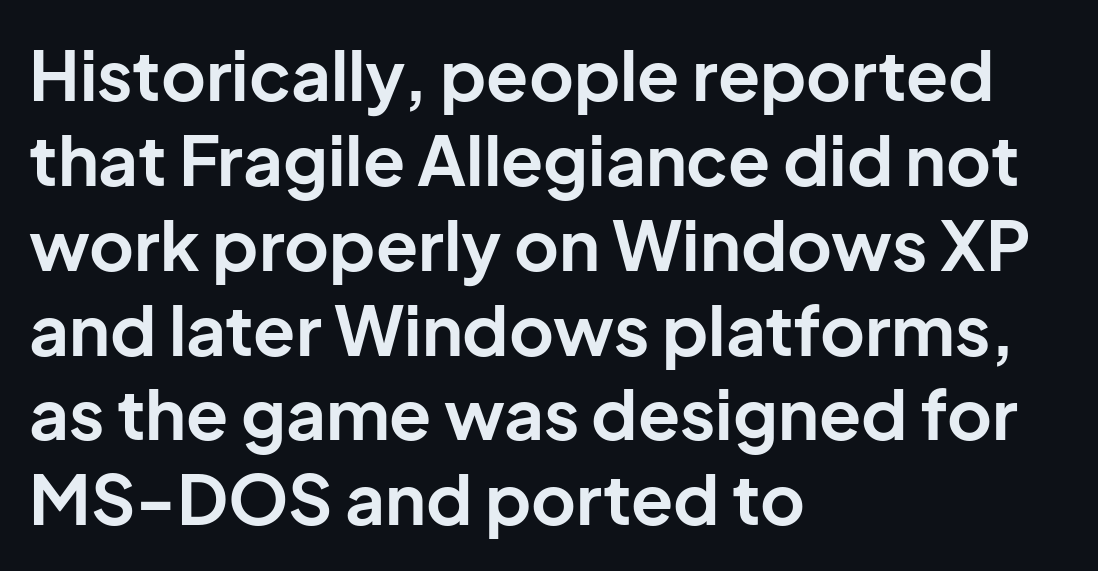
The image shows 69 px bold sans-serif type, upright; set left-aligned, line spacing 1.23x, normal letter spacing, not underlined; low stroke contrast and a medium x-height.
